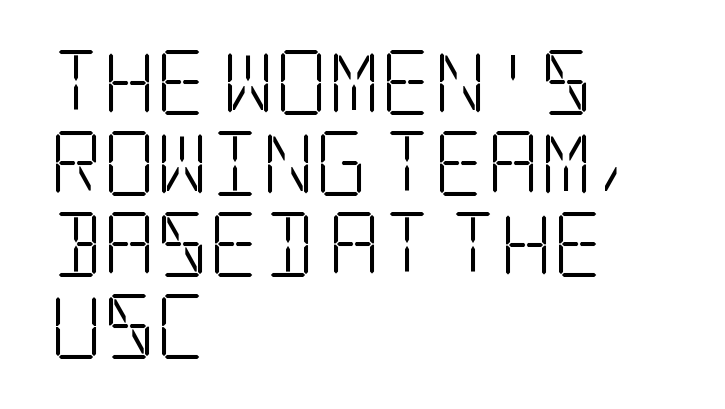
{"serif": "yes", "italic": "no", "bold": "no", "weight": "light", "width": "condensed", "stroke_contrast": "low", "x_height": "large", "underline": "no", "align": "left", "line_spacing": "normal", "line_spacing_ratio": 1.25, "letter_spacing": "normal", "letter_spacing_em": 0.0, "glyph_px": 65}
